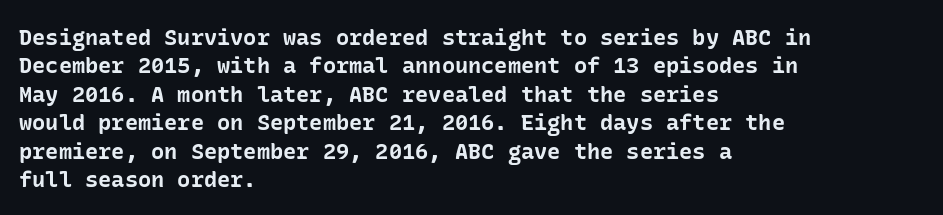
{"italic": "no", "bold": "yes", "underline": "no", "align": "left", "line_spacing": "normal", "line_spacing_ratio": 1.29, "letter_spacing": "normal", "letter_spacing_em": 0.0, "glyph_px": 22}
